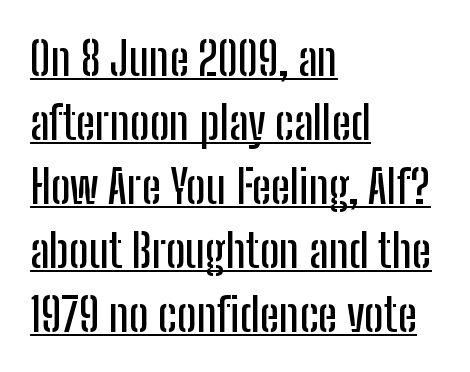
The image shows 46 px condensed sans-serif type, upright; set left-aligned, normal line spacing (1.39x), normal letter spacing, underlined; low stroke contrast and a medium x-height.
